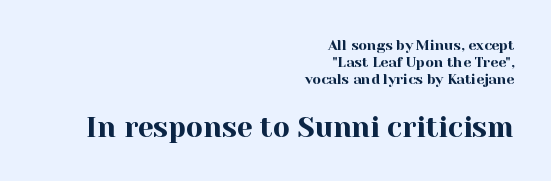
Nothing unusual about the tracking: characters are spaced as the font intends. Vertical strokes here are truly vertical. Note the varied advance widths — an 'i' is clearly narrower than an 'm'. Scale increases going downward across the two blocks.
